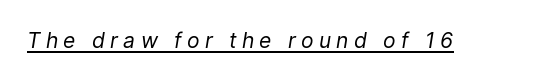
The image shows 21 px text type, italic (leaning right); set unusually wide letter spacing (+0.25 em), underlined.
